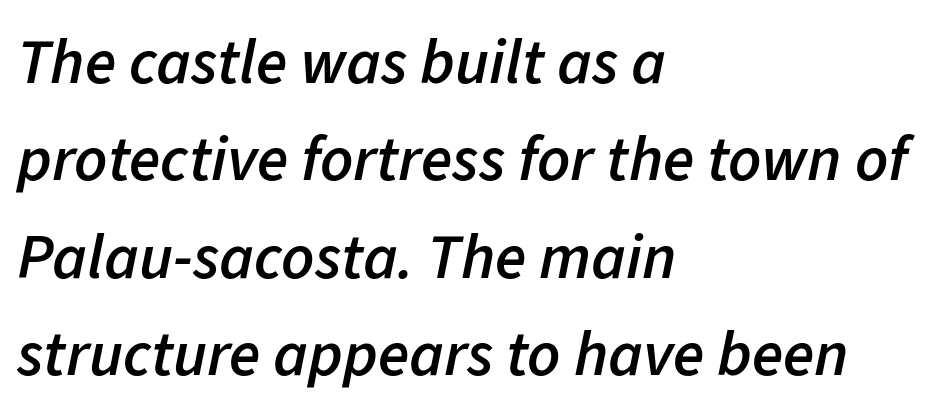
The image shows 64 px semibold type, italic (leaning right); set left-aligned, normal line spacing (1.52x), normal letter spacing, not underlined; low stroke contrast and a medium x-height.
